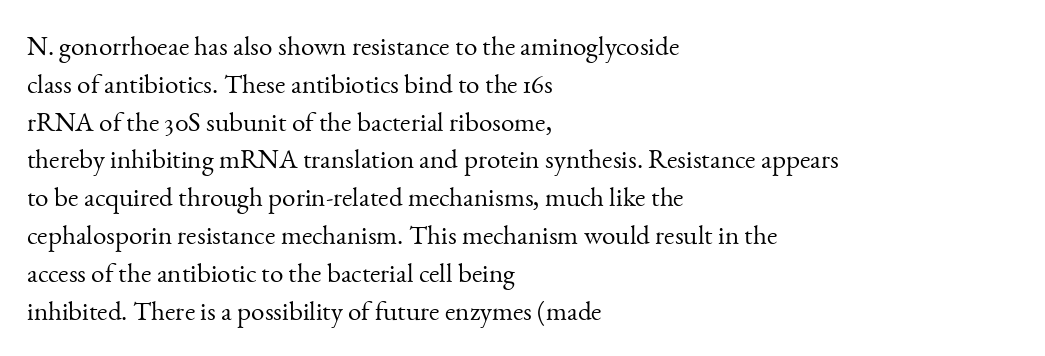
The image shows 27 px text type, upright; set left-aligned, normal line spacing (1.4x), normal letter spacing, not underlined.
